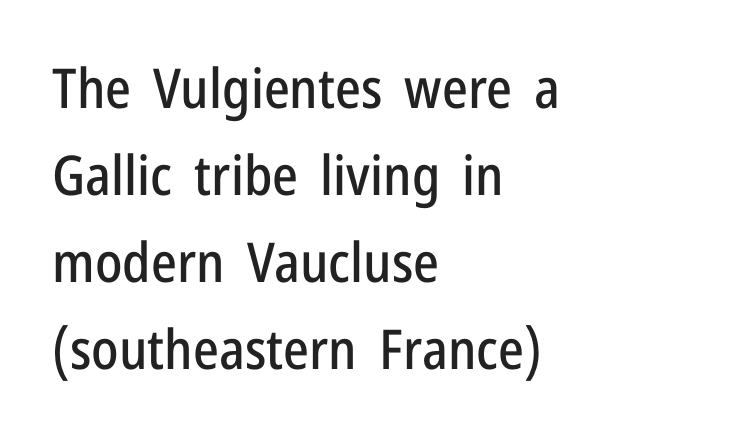
The image shows 55 px condensed sans-serif type, upright; set left-aligned, normal line spacing (1.58x), normal letter spacing, not underlined; low stroke contrast and a medium x-height.
